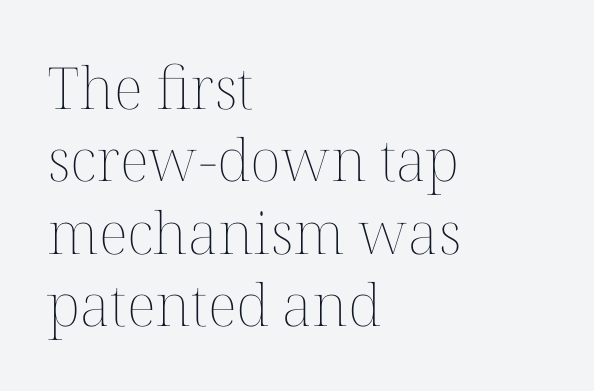
The words here are not underlined. Notice how the stems are strictly vertical — no italics here. In terms of letterspacing, this is plain default setting. Reading down the column, the eye jumps a familiar distance to each next line. A classic flush-left, rag-right setting is used for this passage. The passage shown is typed in a proportional face where columns would drift.
